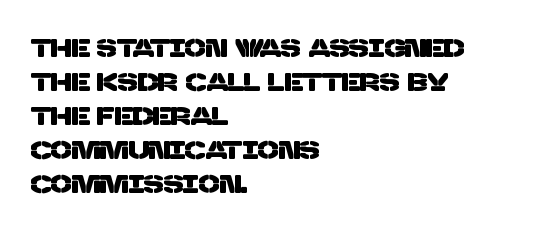
{"underline": "no", "align": "left", "line_spacing": "normal", "line_spacing_ratio": 1.36, "letter_spacing": "normal", "letter_spacing_em": 0.0, "glyph_px": 25}
